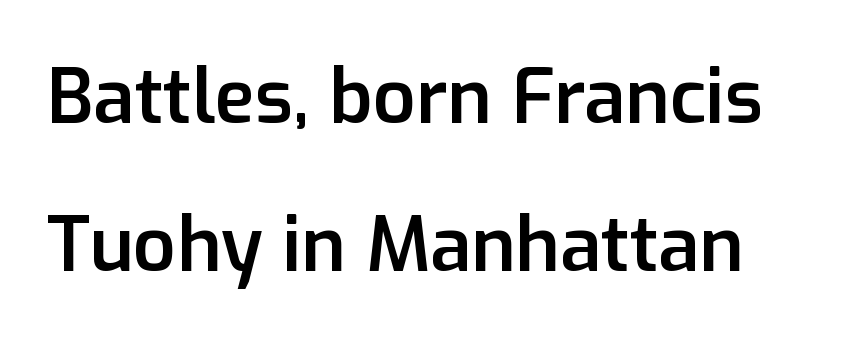
Q: Is the text bold? A: Semi-bold.
Q: Is the text italic (slanted)? A: No, it is upright.
Q: Is the typeface a serif or a sans-serif typeface? A: Sans-serif.
Q: Is the text underlined? A: No.
Q: Is the spacing between letters normal or unusually wide? A: Normal.
Q: Is the spacing between lines tight, normal or loose? A: Loose.
Q: Width (condensed, normal, or wide)? A: Normal.
Q: Stroke contrast? A: Low.
Q: x-height? A: Medium.
Q: Monospaced? A: No.
